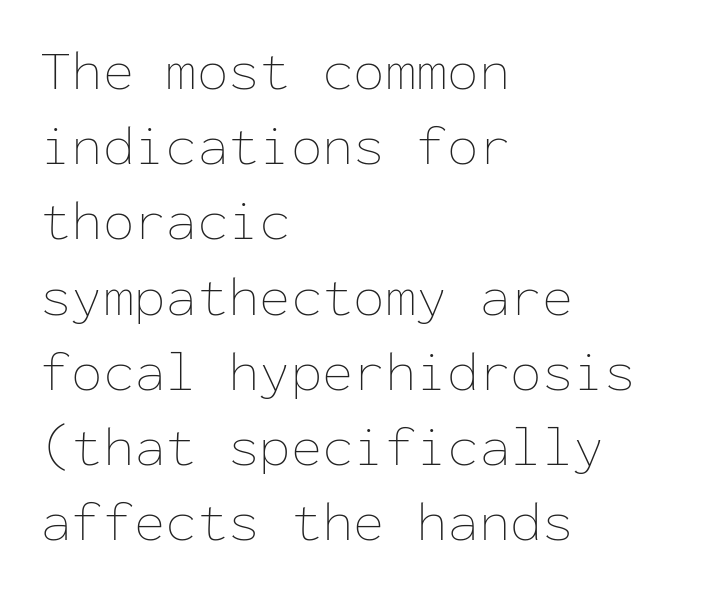
The image shows 57 px thin type, upright, monospaced; set left-aligned, normal line spacing (1.32x), normal letter spacing, not underlined; low stroke contrast and a medium x-height.
